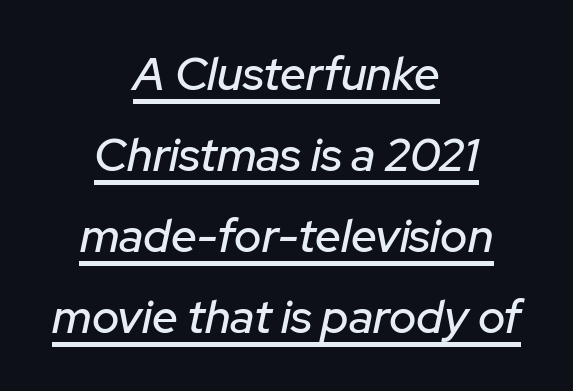
The letters advance in unequal steps, a hallmark of proportional type. The paragraph shown floats in the horizontal middle. Rendered with sloped, italic letterforms. Words appear dense and cohesive because spacing is normal.
